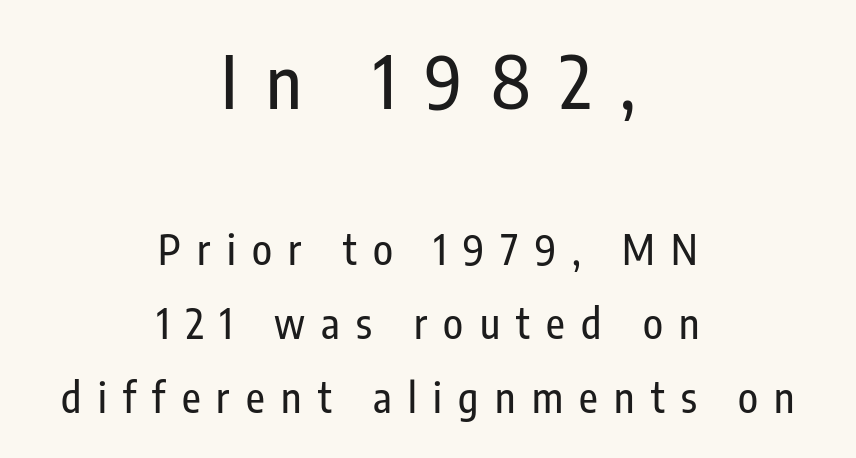
The image shows 72 px condensed sans-serif type, upright; set centered, line spacing 1.81x, unusually wide letter spacing (+0.4 em), not underlined; the first (top) block is 1.76x larger; low stroke contrast and a medium x-height.
